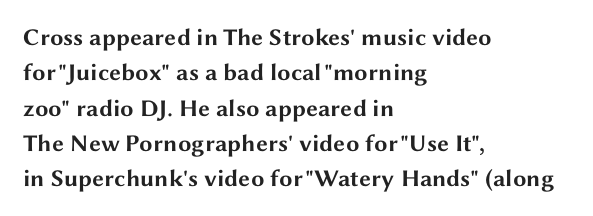
The image shows 24 px bold type, upright; set left-aligned, normal line spacing (1.47x), normal letter spacing, not underlined.
